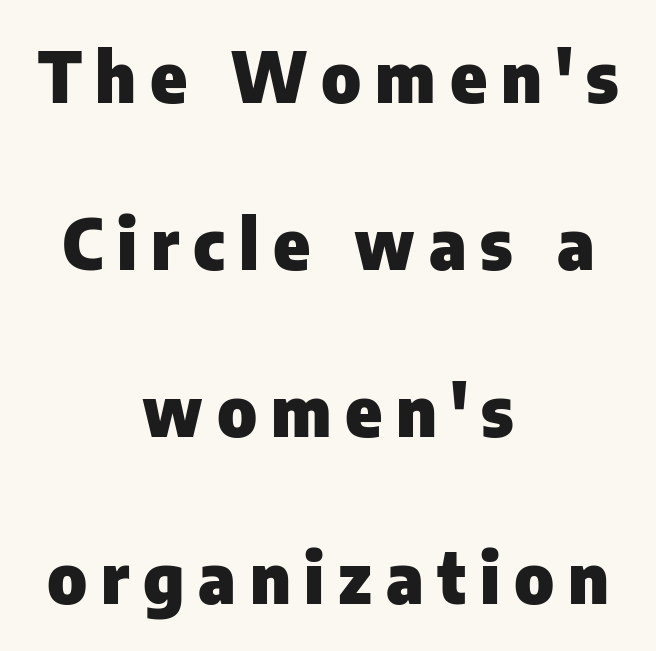
The face used here is rendered with a markedly widened letterfit. Tall strokes in this sample are plumb rather than angled. The face used here is a sans, in the tradition of grotesques and geometrics. Varying glyph widths throughout — classic text-font behaviour.
